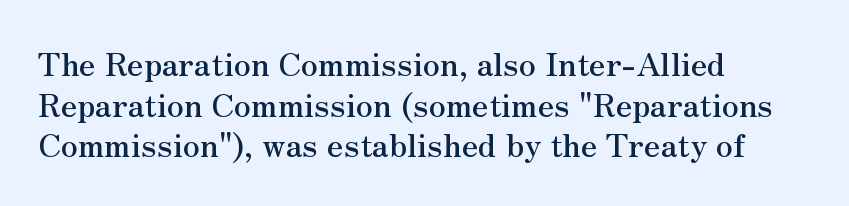
Q: Is the text italic (slanted)? A: No, it is upright.
Q: Is the typeface a serif or a sans-serif typeface? A: Serif.
Q: Is the text underlined? A: No.
Q: How is the paragraph aligned? A: Left-aligned.
Q: Is the spacing between letters normal or unusually wide? A: Normal.
Q: Is the spacing between lines tight, normal or loose? A: Normal.
Q: Width (condensed, normal, or wide)? A: Normal.
Q: Stroke contrast? A: Medium.
Q: x-height? A: Small.
Q: Monospaced? A: No.
